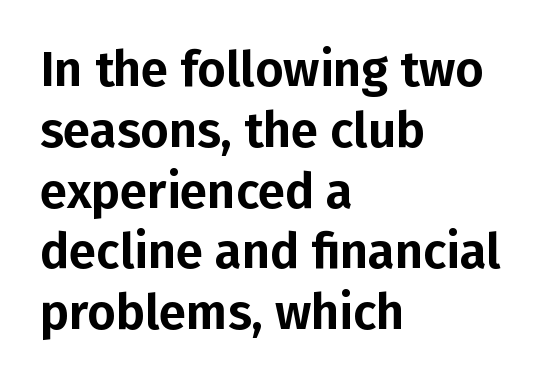
The image shows 49 px sans-serif type, upright; set left-aligned, line spacing 1.24x, normal letter spacing, not underlined; low stroke contrast and a medium x-height.
